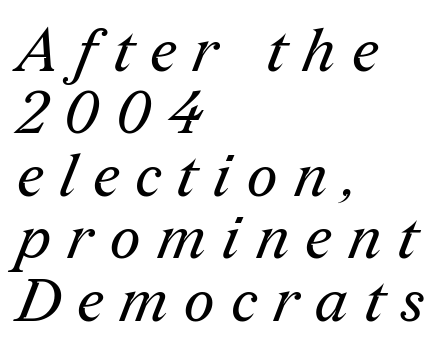
Ink coverage per letter is moderate at most. Glance below the letters and you will spot only blank space. A serif font was chosen for this passage. The text block is weighted toward the left margin, trailing off unevenly rightward.
